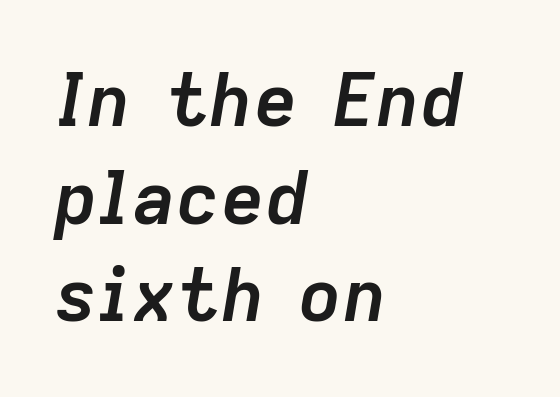
Unmarked baselines from the first word to the last. The type is set solid horizontally, with unmodified tracking. Proportional: the letters do not fall into vertical columns. Every character sits at an angle, as italics do. The designer left line spacing at the default.
